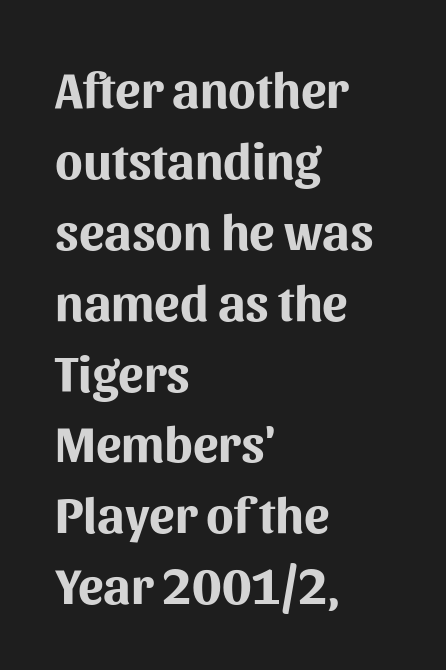
{"serif": "no", "italic": "no", "bold": "yes", "weight": "bold", "width": "normal", "stroke_contrast": "medium", "x_height": "medium", "monospaced": "no", "underline": "no", "align": "left", "line_spacing": "normal", "line_spacing_ratio": 1.39, "letter_spacing": "normal", "letter_spacing_em": 0.0, "glyph_px": 51}
